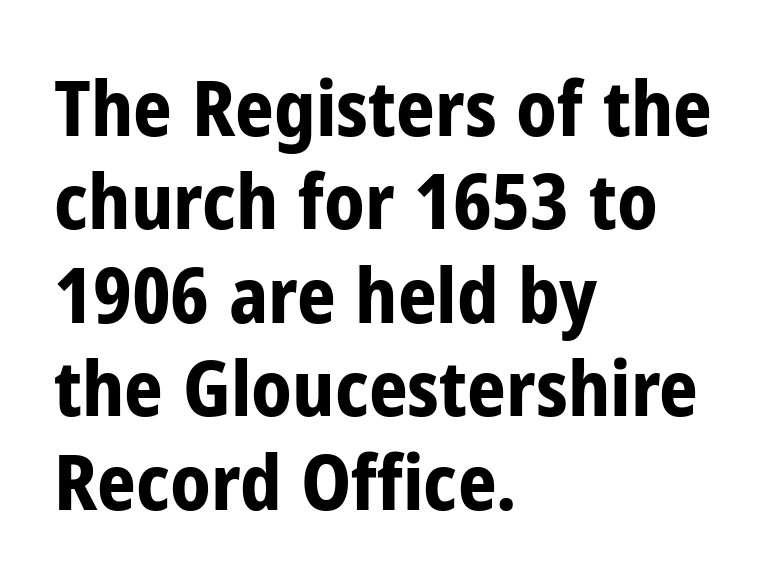
Q: Is the text bold? A: Yes.
Q: Is the text italic (slanted)? A: No, it is upright.
Q: Is the typeface a serif or a sans-serif typeface? A: Sans-serif.
Q: Is the text underlined? A: No.
Q: How is the paragraph aligned? A: Left-aligned.
Q: Is the spacing between letters normal or unusually wide? A: Normal.
Q: Width (condensed, normal, or wide)? A: Condensed.
Q: Stroke contrast? A: Low.
Q: x-height? A: Medium.
Q: Monospaced? A: No.
